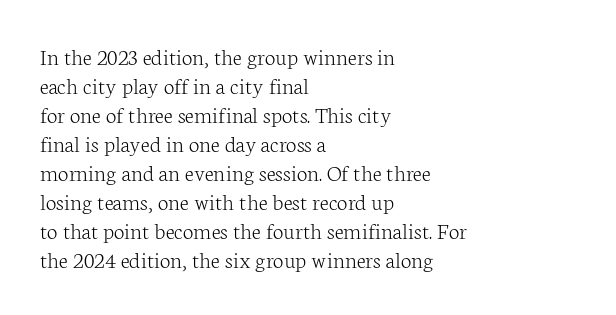
The image shows 24 px text type, upright; set left-aligned, line spacing 1.21x, normal letter spacing, not underlined.
